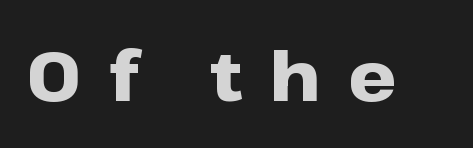
The image shows 69 px heavy, wide sans-serif type, upright; set unusually wide letter spacing (+0.4 em), not underlined; low stroke contrast and a medium x-height.
